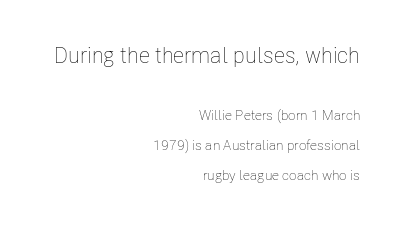
The image shows 22 px text type, upright; set right-aligned, loose line spacing (2.14x), normal letter spacing, not underlined; the first (top) block is 1.57x larger.
